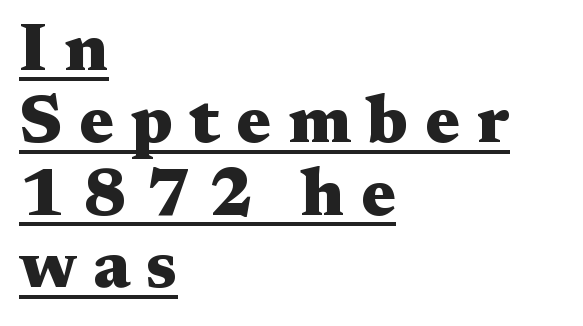
The image shows 69 px heavy, wide serif type, upright; set left-aligned, tight line spacing (1.05x), unusually wide letter spacing (+0.24 em), underlined; medium stroke contrast and a medium x-height.
